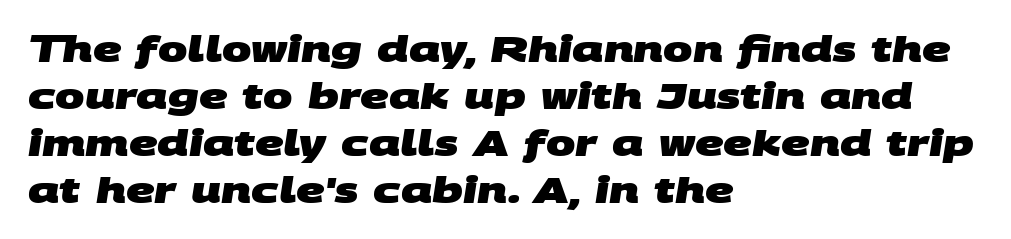
{"serif": "no", "bold": "yes", "weight": "heavy", "width": "wide", "stroke_contrast": "medium", "x_height": "large", "monospaced": "no", "underline": "no", "align": "left", "line_spacing": "normal", "line_spacing_ratio": 1.34, "letter_spacing": "normal", "letter_spacing_em": 0.0, "glyph_px": 35}
